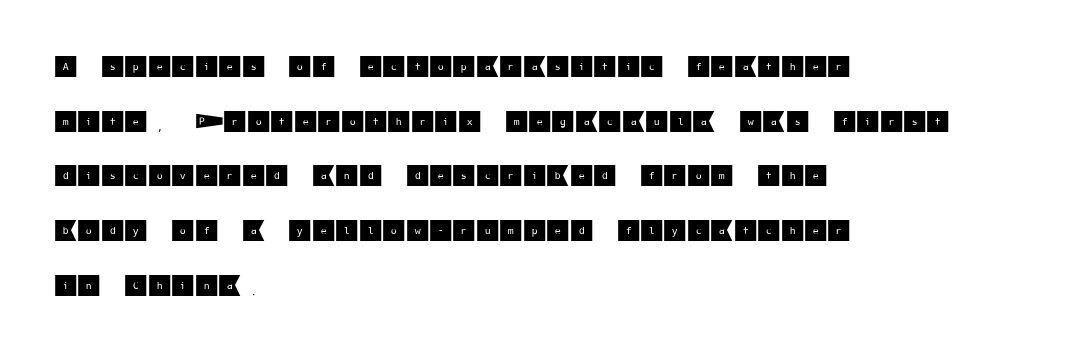
{"italic": "no", "underline": "no", "align": "left", "line_spacing": "loose", "line_spacing_ratio": 2.28, "letter_spacing": "normal", "letter_spacing_em": 0.0, "glyph_px": 24}
